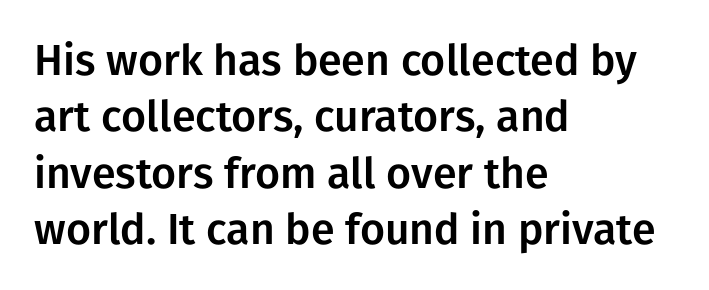
The image shows 43 px sans-serif type, upright; set left-aligned, normal line spacing (1.31x), normal letter spacing, not underlined; low stroke contrast and a medium x-height.
